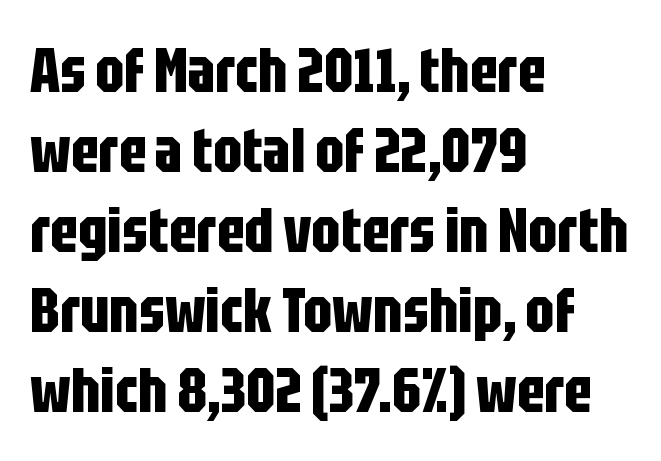
Rows of type keep a routine distance in the vertical direction. Every row of glyphs begins at an identical x-position on the left. The typesetting leans heavy: a genuine bold. The glyphs are unaccompanied by any horizontal stroke below them.
